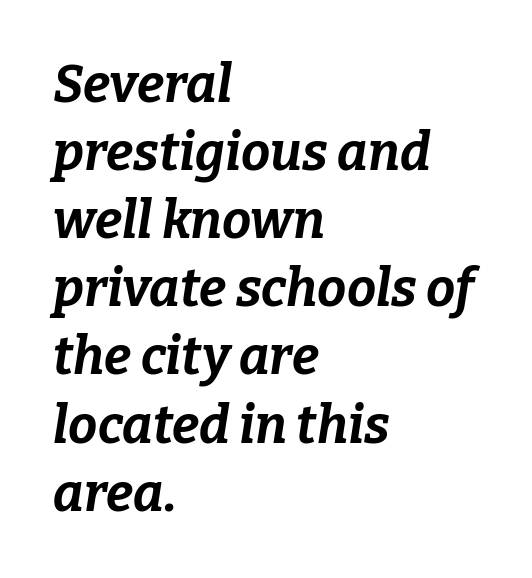
Anything drawn beneath the words? Only blank space. Layout note: lines flush left. I'd describe the lettering as bold — thick and assertive. Observe the ordinary spacing: letters are neighbours, not strangers. The axis of the letterforms is tilted away from vertical.
